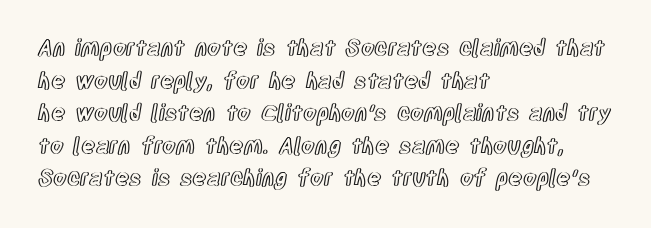
The image shows 22 px text type; set left-aligned, normal line spacing (1.48x), normal letter spacing, not underlined.
